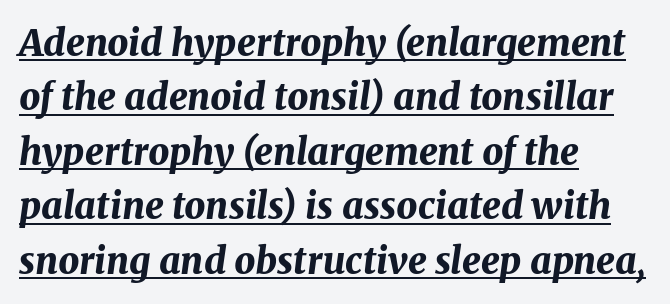
Casual observation: everything's shoved over to the left. Line spacing here is normal. Is the letter spacing exaggerated? No — it looks like the ordinary default. You could not count columns in this text — the font is proportionally spaced. Each glyph is drawn with heavy, bold strokes. The sample's only ornament is a line tracing under the words.
